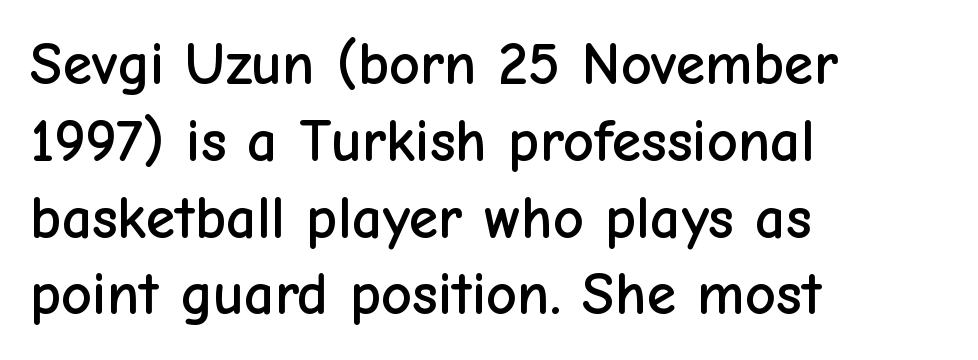
{"serif": "no", "italic": "no", "width": "normal", "stroke_contrast": "low", "x_height": "medium", "monospaced": "no", "underline": "no", "align": "left", "line_spacing": "normal", "line_spacing_ratio": 1.28, "letter_spacing": "normal", "letter_spacing_em": 0.0, "glyph_px": 60}
